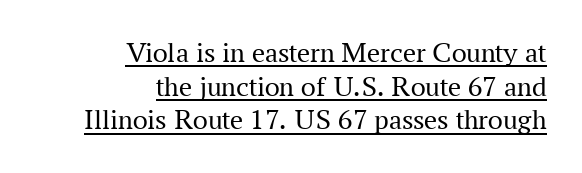
{"serif": "yes", "italic": "no", "bold": "no", "weight": "regular", "width": "normal", "stroke_contrast": "medium", "x_height": "medium", "monospaced": "no", "underline": "yes", "align": "right", "line_spacing_ratio": 1.16, "letter_spacing": "normal", "letter_spacing_em": 0.0, "glyph_px": 29}
